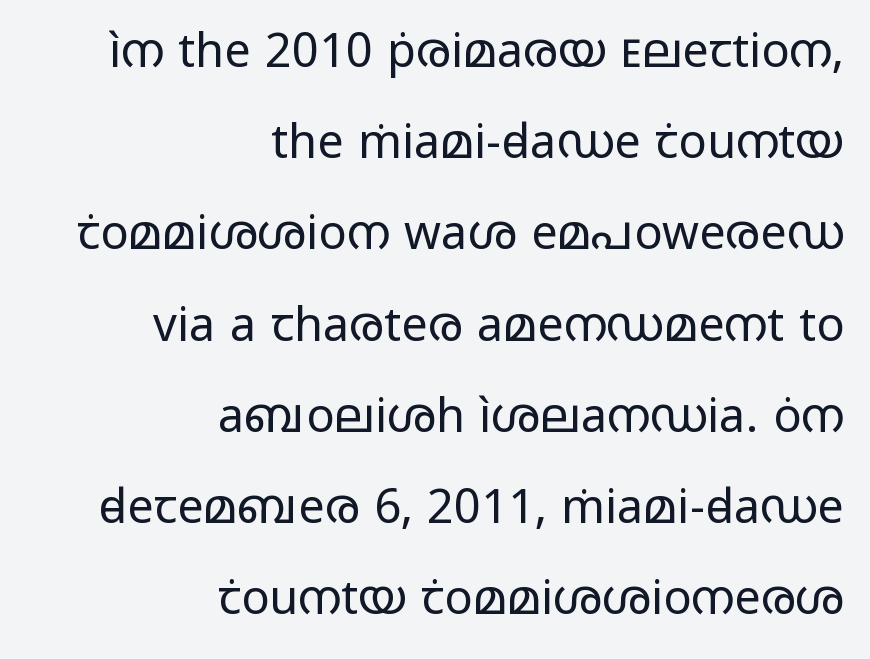
Note the varied advance widths — an 'i' is clearly narrower than an 'm'. Notice the wide empty band between every row — that's loose leading. A typesetter would label this face a sans. These lines keep a tight, regular rhythm from letter to letter. Rule under the text: the space is simply empty.
